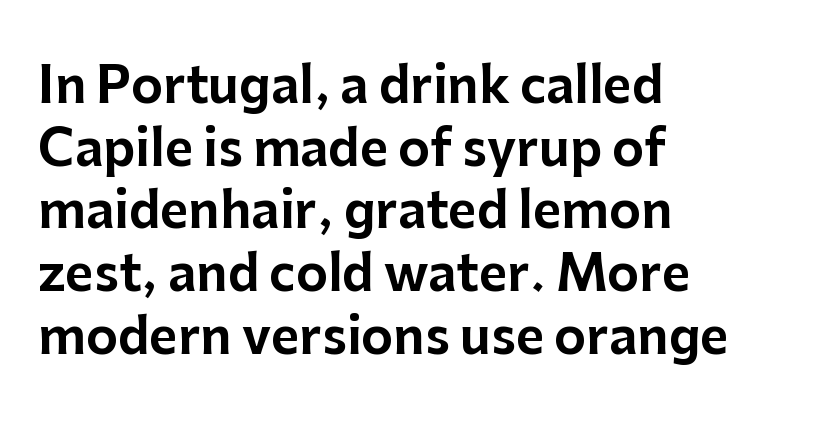
Q: Is the text italic (slanted)? A: No, it is upright.
Q: Is the typeface a serif or a sans-serif typeface? A: Sans-serif.
Q: Is the text underlined? A: No.
Q: How is the paragraph aligned? A: Left-aligned.
Q: Is the spacing between letters normal or unusually wide? A: Normal.
Q: Is the spacing between lines tight, normal or loose? A: Normal.
Q: Width (condensed, normal, or wide)? A: Normal.
Q: Stroke contrast? A: Low.
Q: x-height? A: Medium.
Q: Monospaced? A: No.
